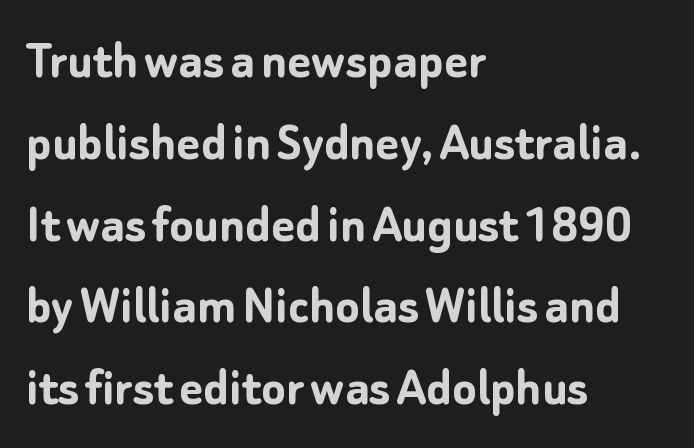
The rendering uses natural spacing where letterforms have individual widths. Students, note that the glyphs here touch the page at normal intervals. It's the straight-up-and-down kind of type. Horizontal bands of white between lines are of average thickness. Plenty of ink on the page — the face is bold. The letters carry no serifs — their stems end cleanly without finishing strokes.
